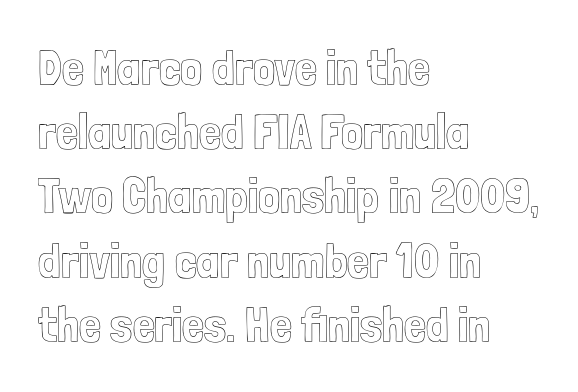
The block of text has a typical density, with ordinary space between rows. The rendering uses natural spacing where letterforms have individual widths. Letters rest on an invisible, unmarked baseline. Is the block centered? No — it sits flush against the left margin. Italic: no, the glyphs are upright roman. The line texture is even and compact thanks to regular tracking.
